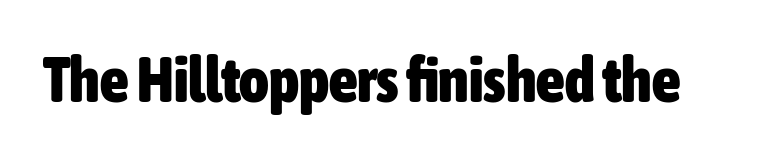
Q: Is the text bold? A: Yes.
Q: Is the text italic (slanted)? A: No, it is upright.
Q: Is the typeface a serif or a sans-serif typeface? A: Sans-serif.
Q: Is the text underlined? A: No.
Q: Is the spacing between letters normal or unusually wide? A: Normal.
Q: Width (condensed, normal, or wide)? A: Condensed.
Q: Stroke contrast? A: Low.
Q: x-height? A: Medium.
Q: Monospaced? A: No.
